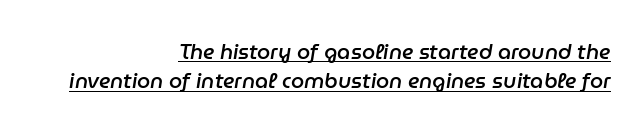
Is the type slanted? Yes — the strokes lean at a clear angle. The face used here is a semibold: visibly heavier than regular, lighter than bold. Each line ends at the same right margin while the left side varies. A continuous stroke trails under the words, as in a hyperlink. Normally led — the rows are evenly, conventionally spaced. You could call the tracking neutral — neither tight nor loose.
